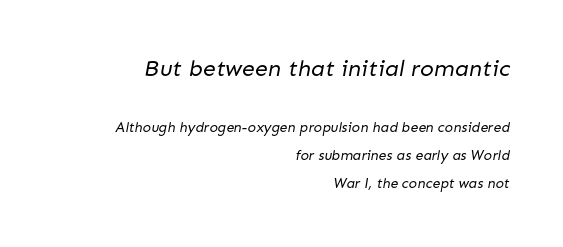
Q: Is the text bold? A: No.
Q: Is the text underlined? A: No.
Q: How is the paragraph aligned? A: Right-aligned.
Q: Is the spacing between letters normal or unusually wide? A: Normal.
Q: Is the spacing between lines tight, normal or loose? A: Loose.
Q: Which block of text is set in a larger size, the first (top) or the second (bottom)? A: The first (top) one.
